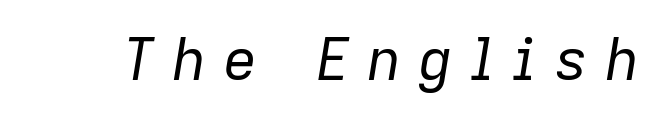
The image shows 58 px regular-weight type, italic (leaning right); set unusually wide letter spacing (+0.28 em), not underlined; low stroke contrast and a medium x-height.
